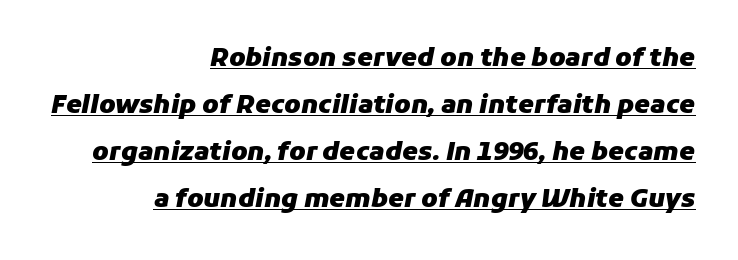
Short and long lines alike share a common ending point at right. Spacing between characters is what you'd get straight out of the box. Underlining? Definitely there. The typesetting leans heavy: a genuine bold. Does the lettering tilt? It does — this is italic.
